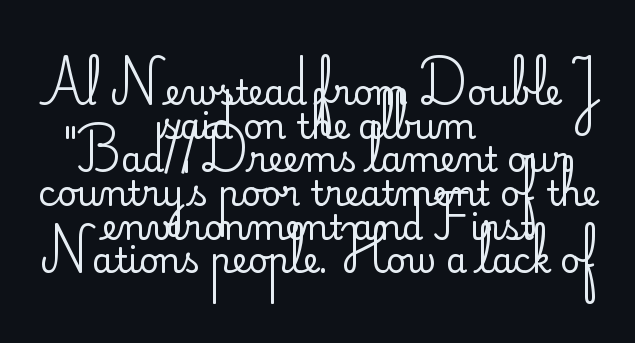
Q: Is the text bold? A: No.
Q: Is the text italic (slanted)? A: No, it is upright.
Q: Is the typeface a serif or a sans-serif typeface? A: Sans-serif.
Q: Is the text underlined? A: No.
Q: How is the paragraph aligned? A: Centered.
Q: Is the spacing between letters normal or unusually wide? A: Normal.
Q: Is the spacing between lines tight, normal or loose? A: Tight.
Q: Width (condensed, normal, or wide)? A: Normal.
Q: Stroke contrast? A: Low.
Q: x-height? A: Small.
Q: Monospaced? A: No.
